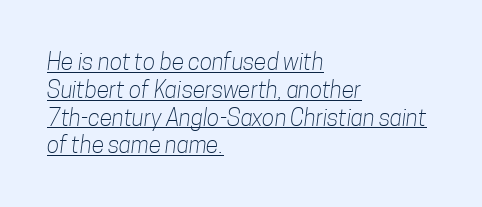
The image shows 23 px text type; set left-aligned, line spacing 1.21x, normal letter spacing, underlined.
